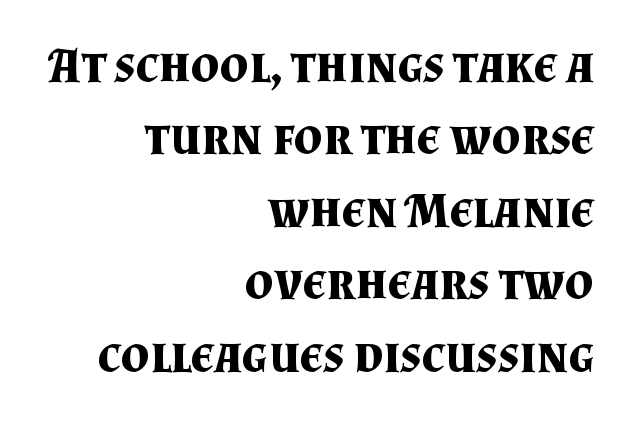
The image shows 50 px bold serif type, upright; set right-aligned, normal line spacing (1.45x), normal letter spacing, not underlined; medium stroke contrast and a small x-height.
